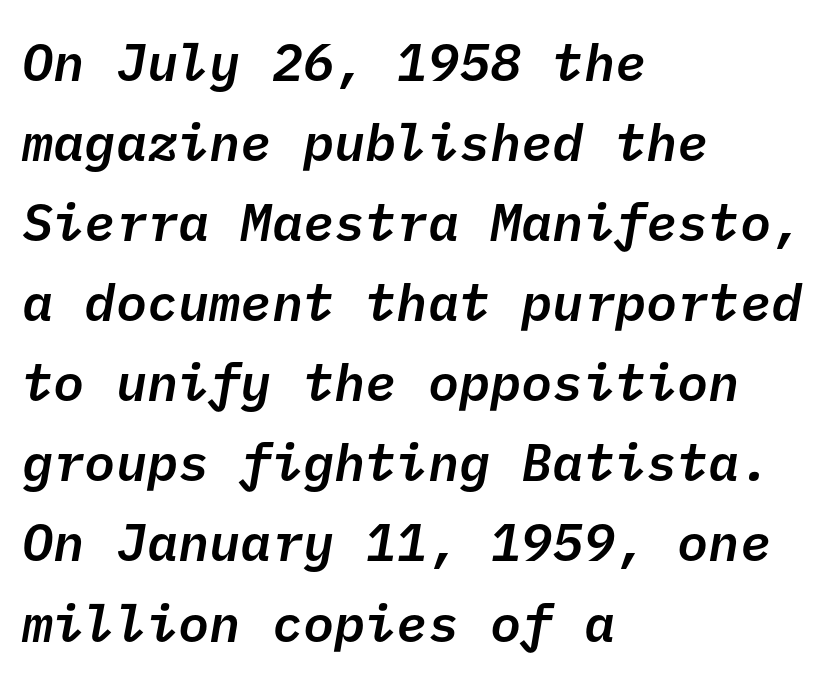
The image shows 52 px semibold sans-serif type; set left-aligned, normal line spacing (1.54x), normal letter spacing, not underlined; low stroke contrast and a medium x-height.
